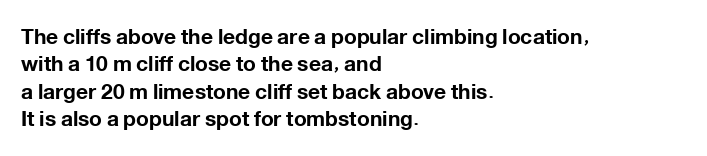
Q: Is the text bold? A: Yes.
Q: Is the text italic (slanted)? A: No, it is upright.
Q: Is the text underlined? A: No.
Q: How is the paragraph aligned? A: Left-aligned.
Q: Is the spacing between letters normal or unusually wide? A: Normal.
Q: Is the spacing between lines tight, normal or loose? A: Normal.
